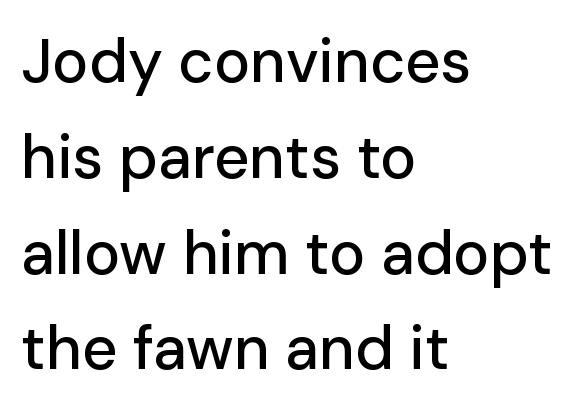
{"serif": "no", "italic": "no", "width": "normal", "stroke_contrast": "low", "x_height": "medium", "monospaced": "no", "underline": "no", "align": "left", "line_spacing": "normal", "line_spacing_ratio": 1.57, "letter_spacing": "normal", "letter_spacing_em": 0.0, "glyph_px": 61}
